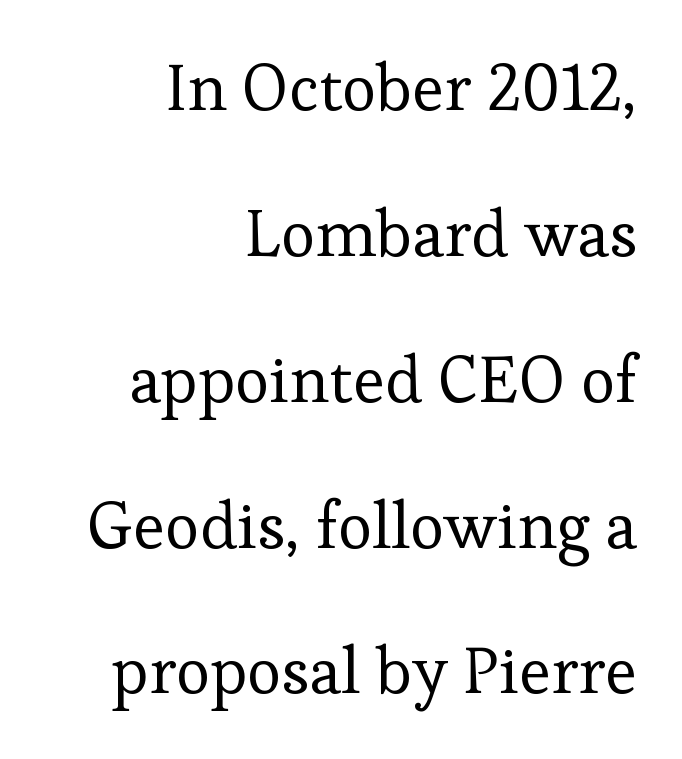
The string is rendered with underlining switched off. Standard letterfit; no display-style spreading of the glyphs. These lines are rendered in a variable-pitch font. The paragraph has a hard right edge and a soft left edge. You can tell it's not italic because the verticals are truly vertical.
